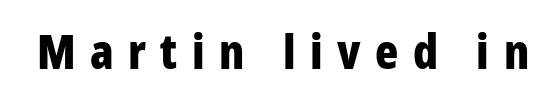
{"serif": "no", "italic": "no", "bold": "yes", "weight": "bold", "width": "condensed", "stroke_contrast": "low", "x_height": "medium", "monospaced": "no", "underline": "no", "letter_spacing": "wide", "letter_spacing_em": 0.3, "glyph_px": 48}
